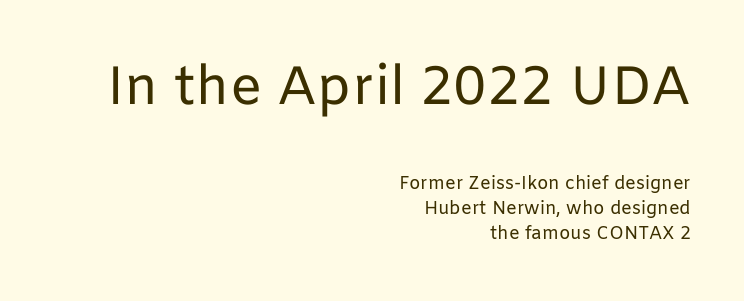
The font is comparable to plain body text, perhaps lighter. Which of the two is more prominent by size? The first, at the top. Type without underlining. The passage shown is typeset with a sans-serif family.
